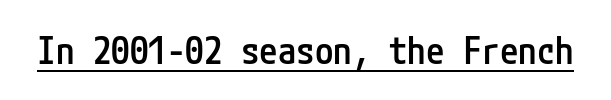
The image shows 37 px semibold, condensed sans-serif type, upright; set normal letter spacing, underlined; low stroke contrast and a medium x-height.
